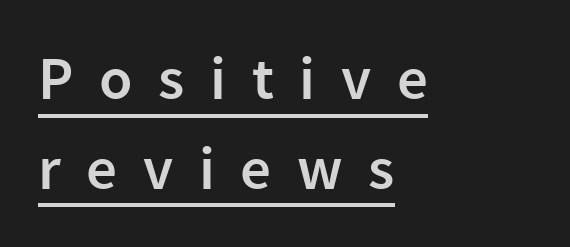
The image shows 61 px semibold sans-serif type, upright; set left-aligned, normal line spacing (1.47x), unusually wide letter spacing (+0.42 em), underlined; low stroke contrast and a medium x-height.
